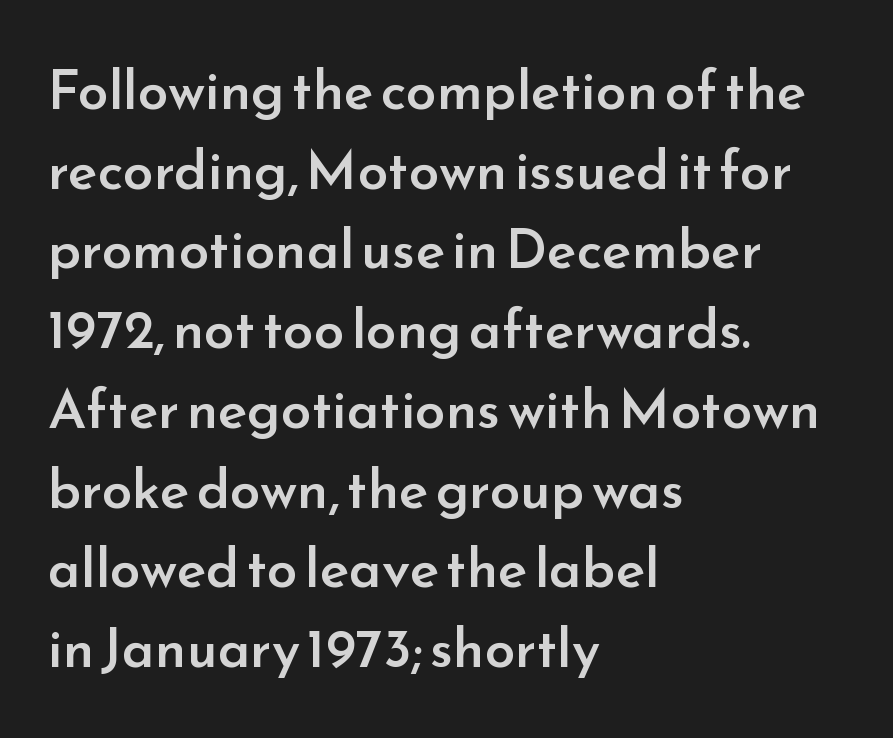
Its strokes are somewhat broadened, the hallmark of semibold type. Nothing sits at the stroke ends, so this counts as sans-serif. No italicization has been applied; the sample stays upright. The baseline area is clear. A typesetter would call this zero additional tracking. The paragraph has a hard left edge and a soft right edge.
